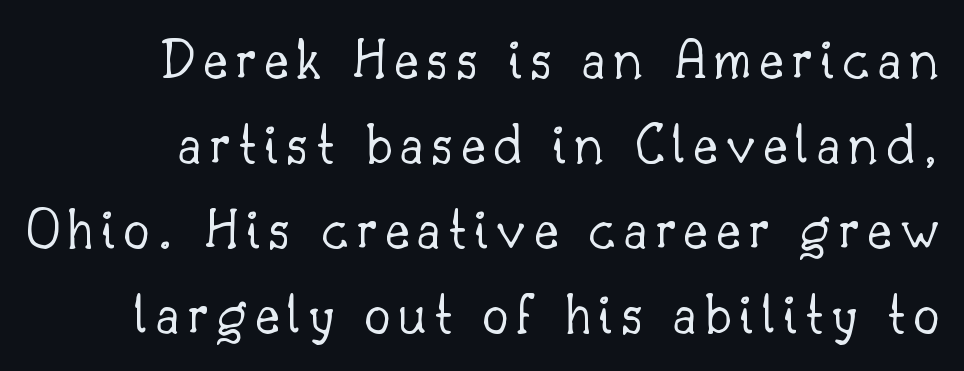
Q: Is the text bold? A: No.
Q: Is the text italic (slanted)? A: No, it is upright.
Q: Is the text underlined? A: No.
Q: Is the spacing between lines tight, normal or loose? A: Normal.
Q: Width (condensed, normal, or wide)? A: Normal.
Q: Stroke contrast? A: Low.
Q: x-height? A: Small.
Q: Monospaced? A: No.
